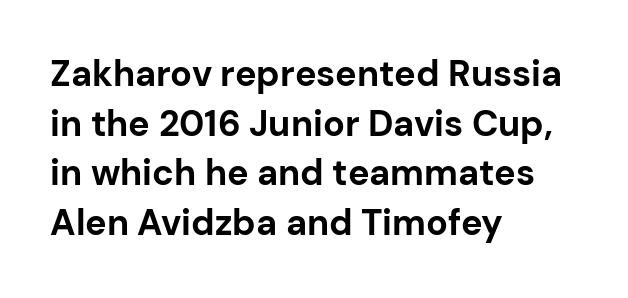
The image shows 36 px bold sans-serif type, upright; set left-aligned, normal line spacing (1.38x), normal letter spacing, not underlined; low stroke contrast and a medium x-height.
